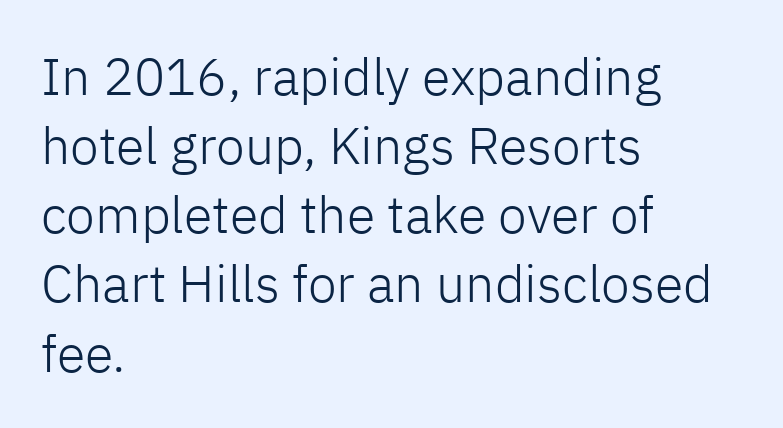
The image shows 52 px light sans-serif type, upright; set left-aligned, normal line spacing (1.33x), normal letter spacing, not underlined; low stroke contrast and a medium x-height.
